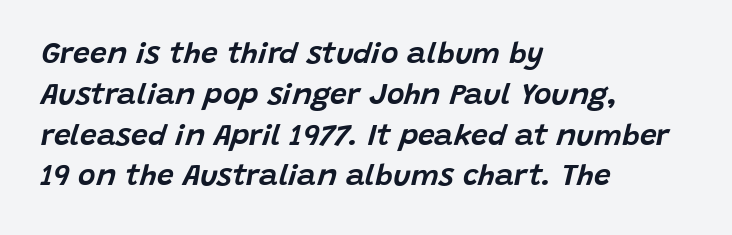
Q: Is the text italic (slanted)? A: Yes, it leans right by about 15 degrees.
Q: Is the text underlined? A: No.
Q: How is the paragraph aligned? A: Left-aligned.
Q: Is the spacing between letters normal or unusually wide? A: Normal.
Q: Is the spacing between lines tight, normal or loose? A: Normal.
Q: Width (condensed, normal, or wide)? A: Normal.
Q: Stroke contrast? A: Low.
Q: x-height? A: Large.
Q: Monospaced? A: No.
